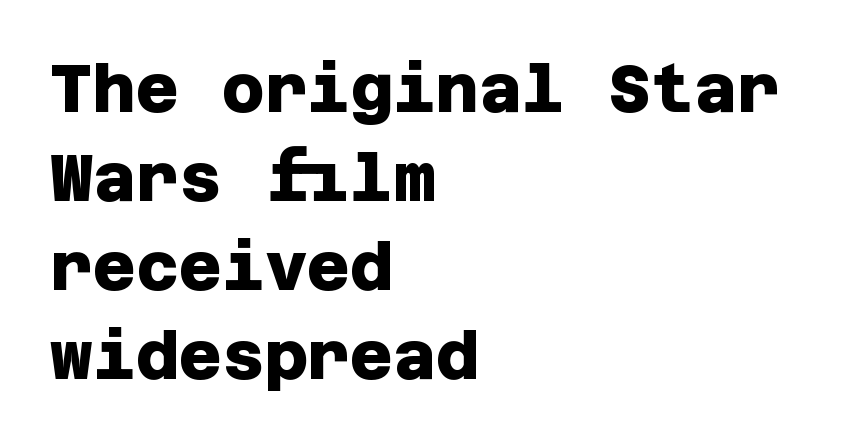
The image shows 66 px heavy sans-serif type; set left-aligned, normal line spacing (1.35x), normal letter spacing, not underlined; low stroke contrast and a large x-height.
